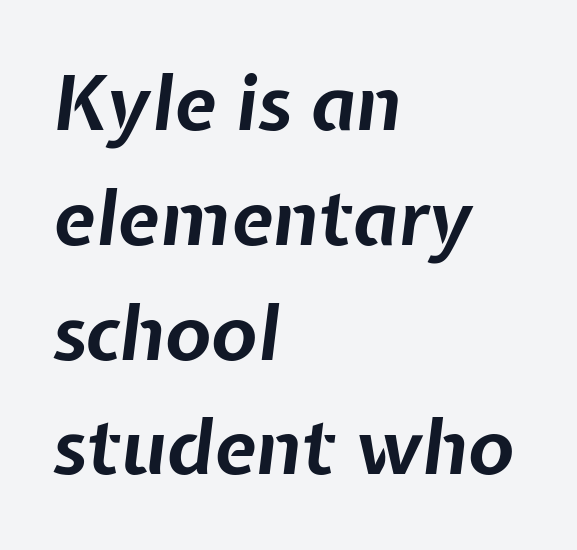
{"italic": "yes", "lean": "right", "slant_degrees": 7, "bold": "yes", "weight": "bold", "width": "normal", "stroke_contrast": "low", "x_height": "medium", "monospaced": "no", "underline": "no", "align": "left", "line_spacing": "normal", "line_spacing_ratio": 1.51, "letter_spacing": "normal", "letter_spacing_em": 0.0, "glyph_px": 76}
